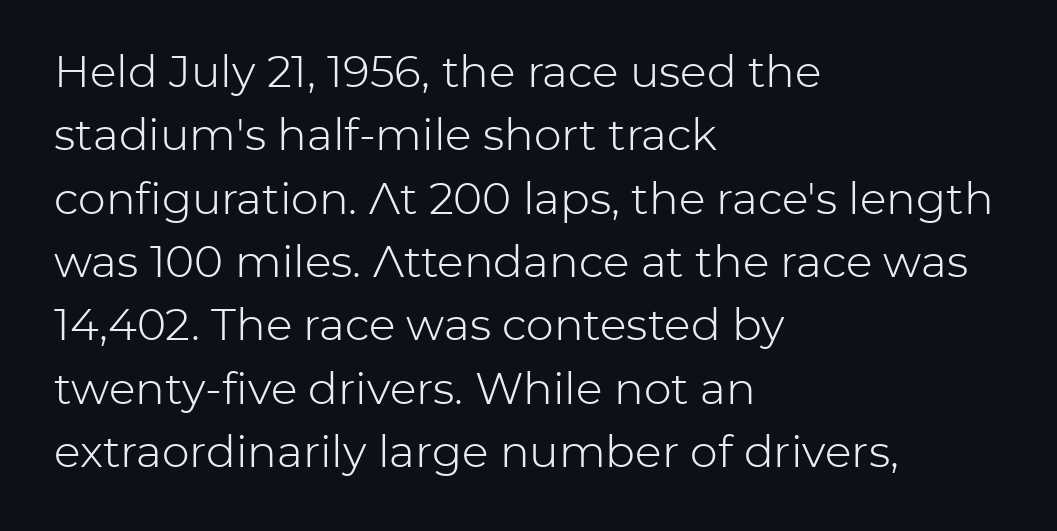
Interline gaps are of average width in this sample. The letterforms sit at book weight or below. Only glyphs here, with clear space below each row. Where is the straight margin? On the left.
